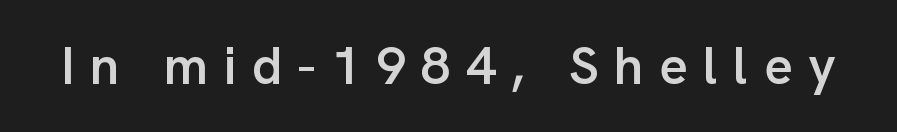
Slightly chunky letters — semibold, I'd say, not full bold. The face used here is proportionally spaced, like ordinary book or web type. Do the letters lean? They stand straight. This sample uses a sans-serif face. The area under the type is left untouched.
